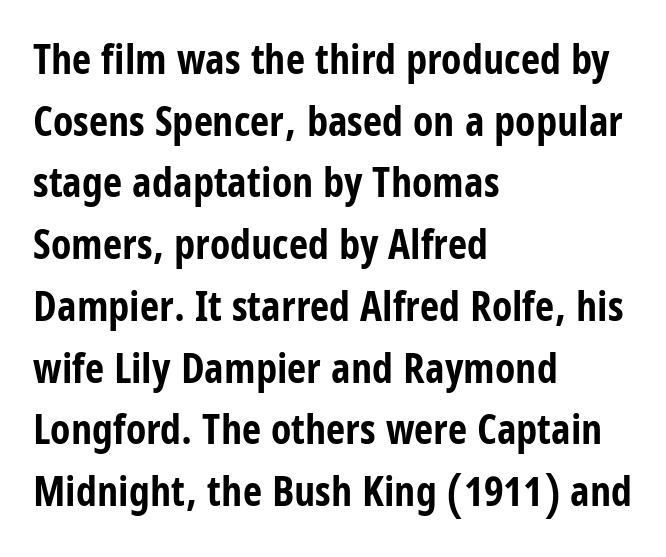
Summary of weight: heavy, a full bold. The letters sit at their default tracking, neither squeezed nor spread. A typesetter would mark this as roman, not italic. Think of a printed novel: that variable character pitch is what you see here. The line-height multiplier appears to be the usual default. These lines stack with their left ends in a neat column.
